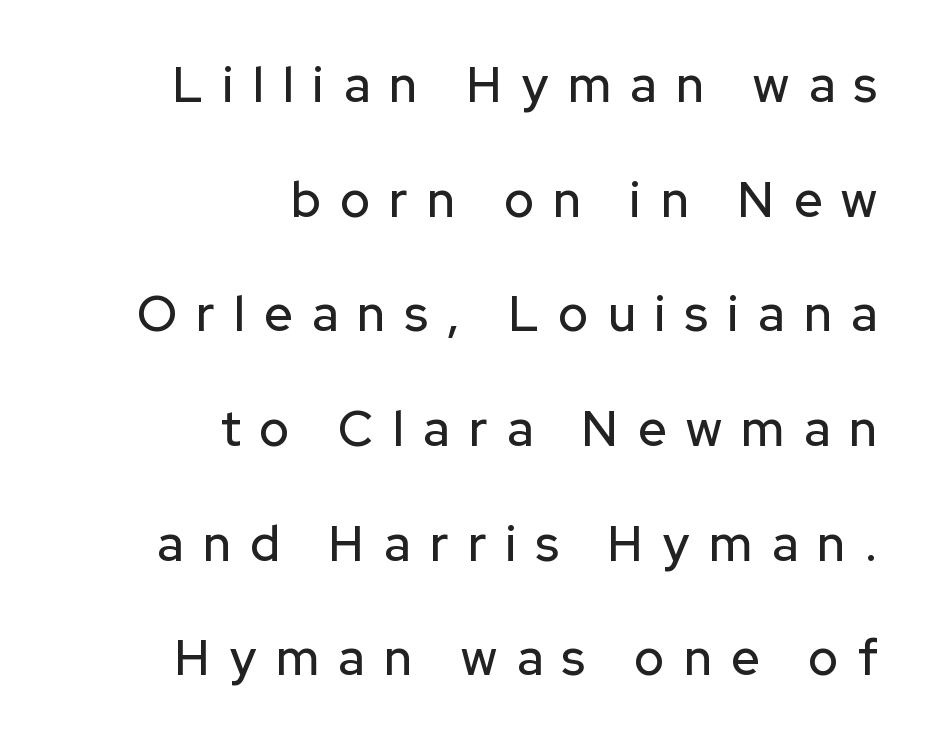
Tracking here is generous; glyphs stand well apart from one another. Each letter's strokes conclude bluntly, with no projecting serifs. Looks like regular typesetting: each glyph gets only the width it needs. Compared with typical paragraphs, the rows here are farther apart. Any mark beneath the type? The region is blank.
